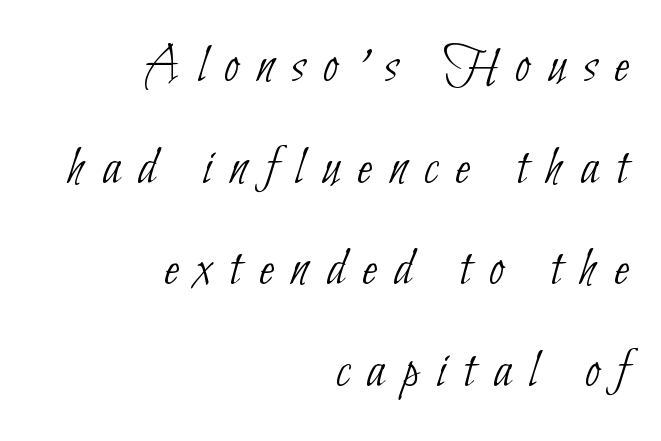
Just letters on the line, the space beneath them empty. Weight: regular or lighter. Varying glyph widths throughout — classic text-font behaviour. The type family on display is of the sans-serif kind. Which margin do the lines hug? The right one — the left edge is uneven.
